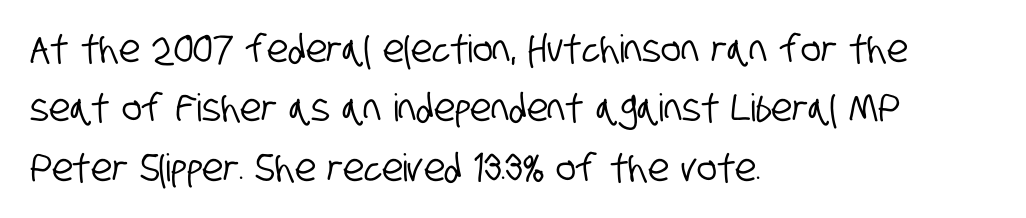
The image shows 38 px condensed sans-serif type; set left-aligned, normal line spacing (1.56x), normal letter spacing, not underlined; low stroke contrast and a large x-height.
